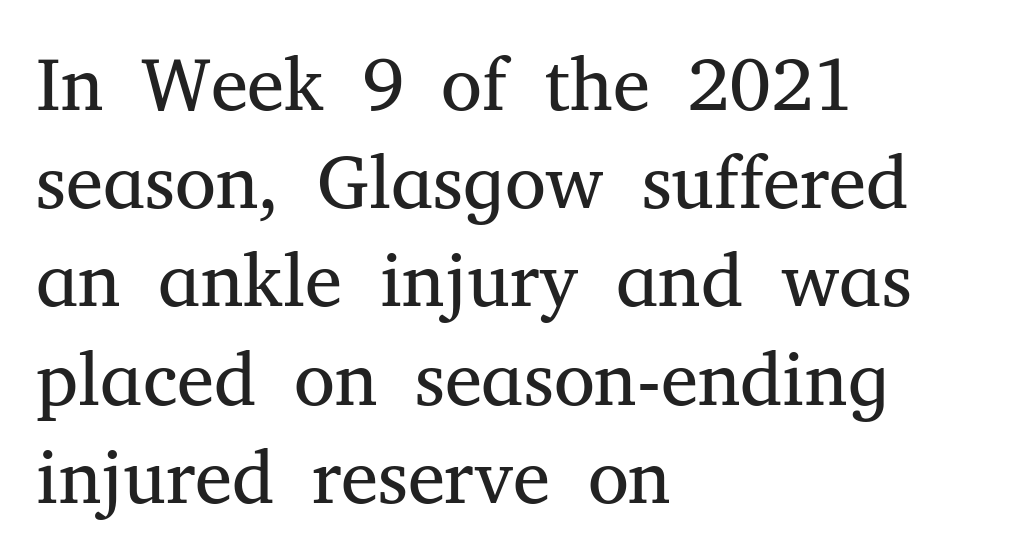
{"serif": "yes", "italic": "no", "bold": "no", "weight": "regular", "width": "normal", "stroke_contrast": "medium", "x_height": "medium", "monospaced": "no", "underline": "no", "align": "left", "line_spacing": "normal", "line_spacing_ratio": 1.31, "letter_spacing": "normal", "letter_spacing_em": 0.0, "glyph_px": 75}
